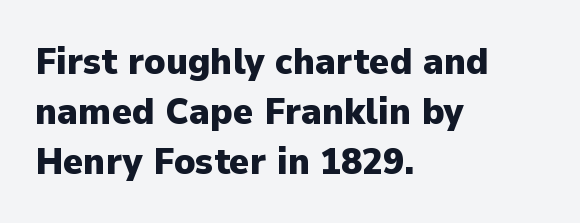
The setting favours the left margin, as ordinary paragraphs usually do. A clean baseline with only descenders dipping below it. Designer's note — italics off, roman on. Nothing unusual about the tracking: characters are spaced as the font intends. A typesetter would call this proportional, since set widths differ per character.
